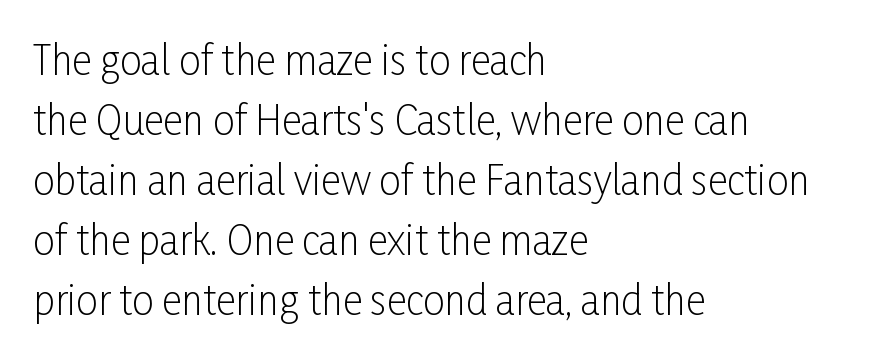
{"serif": "no", "italic": "no", "bold": "no", "weight": "light", "width": "condensed", "stroke_contrast": "low", "x_height": "medium", "monospaced": "no", "underline": "no", "align": "left", "line_spacing": "normal", "line_spacing_ratio": 1.54, "letter_spacing": "normal", "letter_spacing_em": 0.0, "glyph_px": 39}
